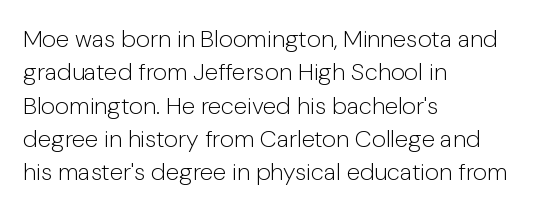
Q: Is the text bold? A: No.
Q: Is the text italic (slanted)? A: No, it is upright.
Q: Is the text underlined? A: No.
Q: How is the paragraph aligned? A: Left-aligned.
Q: Is the spacing between letters normal or unusually wide? A: Normal.
Q: Is the spacing between lines tight, normal or loose? A: Normal.
